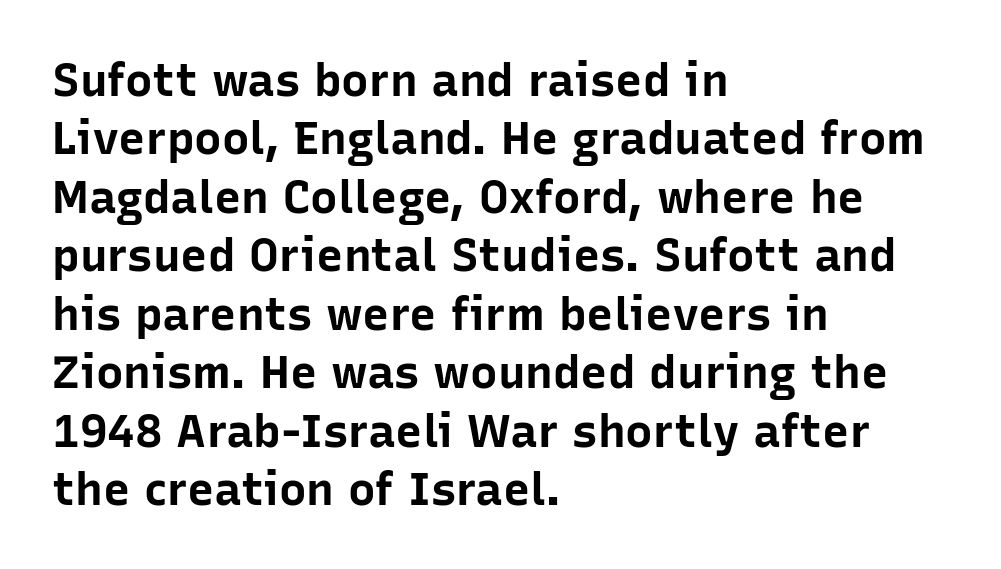
{"serif": "no", "italic": "no", "bold": "yes", "weight": "bold", "width": "normal", "stroke_contrast": "low", "x_height": "medium", "monospaced": "no", "underline": "no", "align": "left", "line_spacing": "normal", "line_spacing_ratio": 1.27, "letter_spacing": "normal", "letter_spacing_em": 0.0, "glyph_px": 46}
